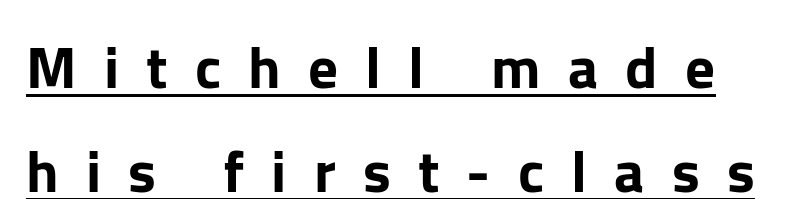
{"serif": "no", "italic": "no", "width": "normal", "stroke_contrast": "low", "x_height": "medium", "monospaced": "no", "underline": "yes", "line_spacing_ratio": 1.76, "letter_spacing": "wide", "letter_spacing_em": 0.46, "glyph_px": 59}
